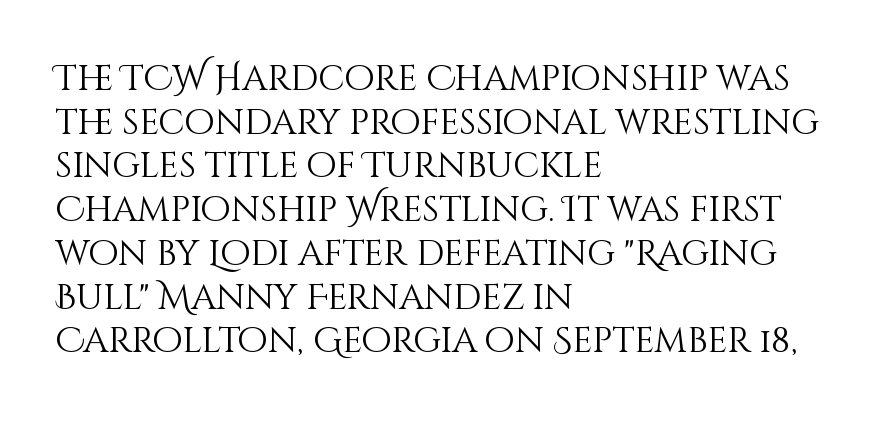
The image shows 35 px light type, upright; set left-aligned, normal line spacing (1.25x), normal letter spacing, not underlined; medium stroke contrast and a large x-height.
